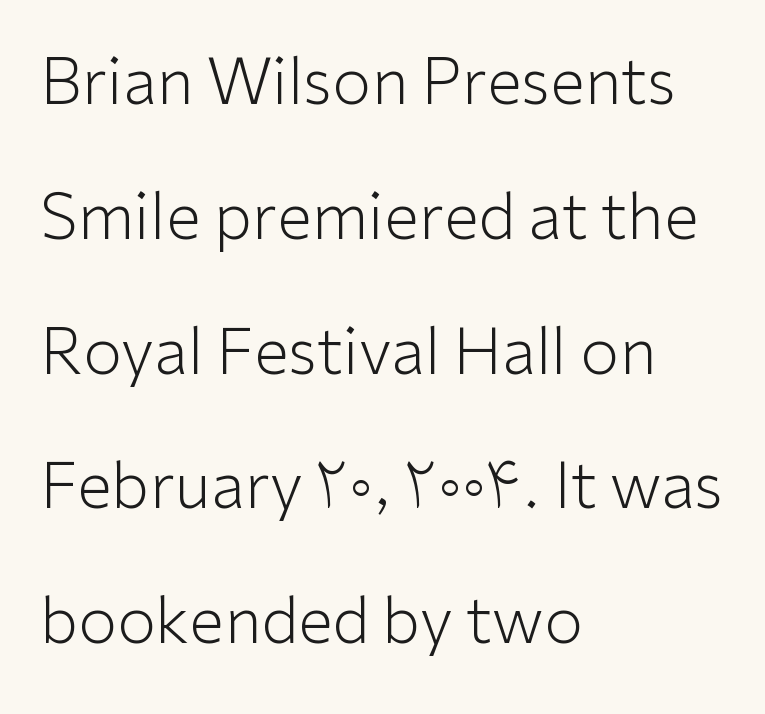
The image shows 63 px light sans-serif type, upright; set left-aligned, loose line spacing (2.14x), normal letter spacing, not underlined; low stroke contrast and a medium x-height.
